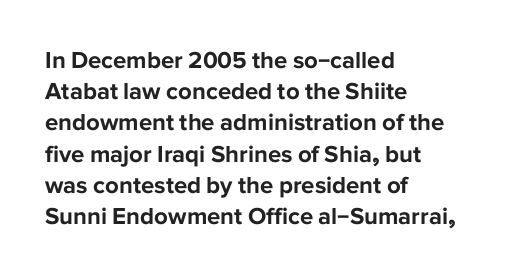
Every letter is thick-stroked: bold, no question. Line starts are locked; line ends wander. What's the leading like? Ordinary, nothing unusual. Glance below the letters and you will spot only blank space.
